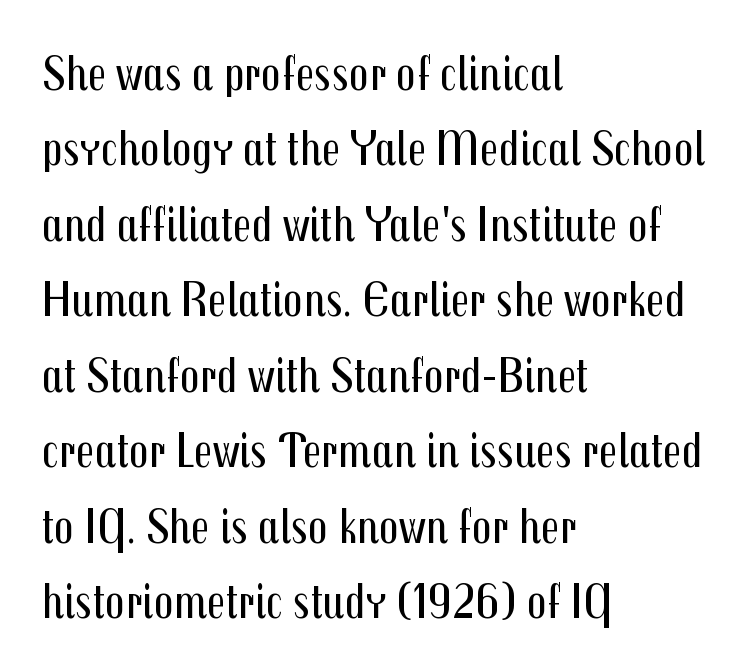
A typesetter would label this face a sans. Letter spacing: default. Line beginnings align vertically; line endings do not. The passage shown is typed in a proportional face where columns would drift. The letters stand upright; this is a roman face.
